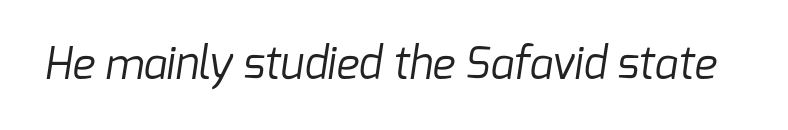
The image shows 43 px regular-weight sans-serif type; set normal letter spacing, not underlined; low stroke contrast and a medium x-height.
